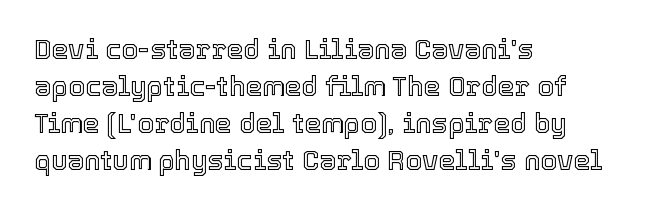
The image shows 27 px text type, upright; set left-aligned, normal line spacing (1.37x), normal letter spacing, not underlined.
